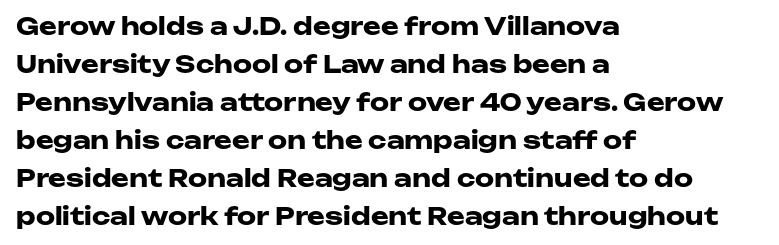
The space between consecutive lines is moderate. Alignment: flush left. The passage shown is not underscored anywhere. The type is set solid horizontally, with unmodified tracking. The characters look thick and weighty, a clear bold. Unlike italic type, these characters show no tilt at all.
